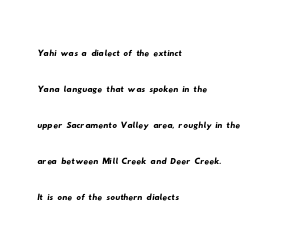
Compared with typical paragraphs, the rows here are spaced about the same. Short note: letters normally spaced. Visually the block forms a straight wall on the left and a jagged coastline on the right. The gap between lines stays unmarked.
